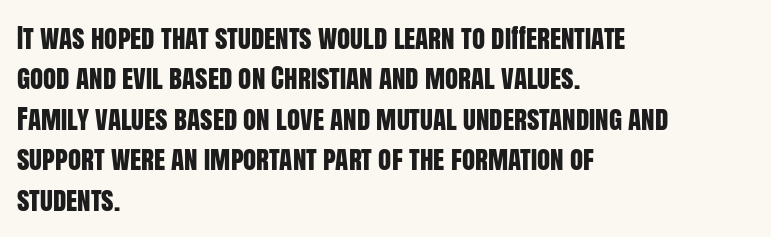
No italicization has been applied; the sample stays upright. This block has exactly the height ordinary leading produces. Students, note that the glyphs here touch the page at normal intervals. Typeset ragged right — the left edge is the straight one.
